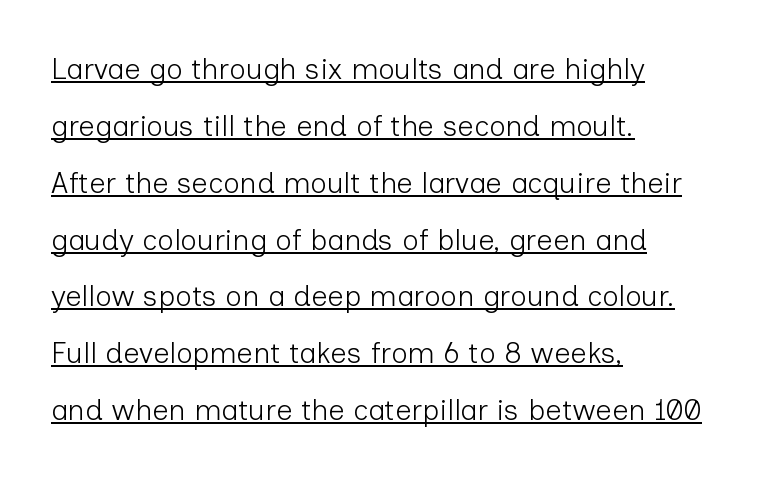
Q: Is the text bold? A: No.
Q: Is the text italic (slanted)? A: No, it is upright.
Q: Is the typeface a serif or a sans-serif typeface? A: Sans-serif.
Q: Is the text underlined? A: Yes.
Q: How is the paragraph aligned? A: Left-aligned.
Q: Is the spacing between letters normal or unusually wide? A: Normal.
Q: Is the spacing between lines tight, normal or loose? A: Loose.
Q: Width (condensed, normal, or wide)? A: Normal.
Q: Stroke contrast? A: Low.
Q: x-height? A: Medium.
Q: Monospaced? A: No.
